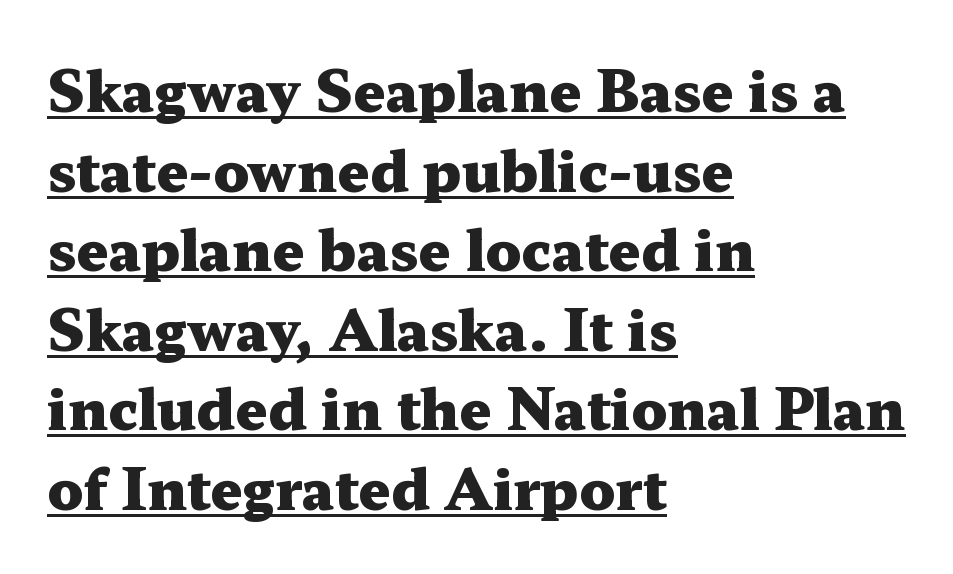
{"serif": "yes", "italic": "no", "bold": "yes", "weight": "heavy", "width": "wide", "stroke_contrast": "medium", "x_height": "medium", "monospaced": "no", "underline": "yes", "align": "left", "line_spacing": "normal", "line_spacing_ratio": 1.42, "letter_spacing": "normal", "letter_spacing_em": 0.0, "glyph_px": 56}
